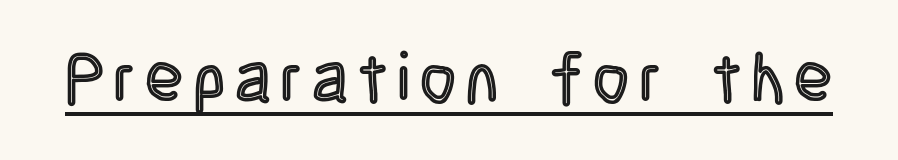
You could not count columns in this text — the font is proportionally spaced. Designer's note — italics off, roman on. The lettering is marked with a stroke running underneath it.
